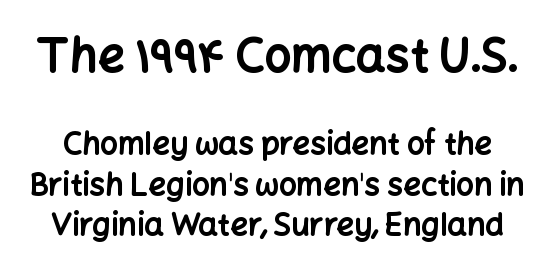
The image shows 47 px bold sans-serif type, upright; set normal line spacing (1.32x), normal letter spacing, not underlined; the first (top) block is 1.52x larger; low stroke contrast and a medium x-height.
